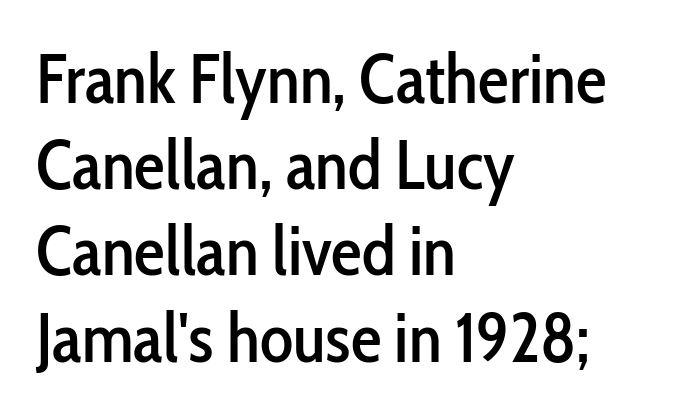
Q: Is the text italic (slanted)? A: No, it is upright.
Q: Is the typeface a serif or a sans-serif typeface? A: Sans-serif.
Q: Is the text underlined? A: No.
Q: How is the paragraph aligned? A: Left-aligned.
Q: Is the spacing between letters normal or unusually wide? A: Normal.
Q: Is the spacing between lines tight, normal or loose? A: Normal.
Q: Width (condensed, normal, or wide)? A: Condensed.
Q: Stroke contrast? A: Low.
Q: x-height? A: Medium.
Q: Monospaced? A: No.
